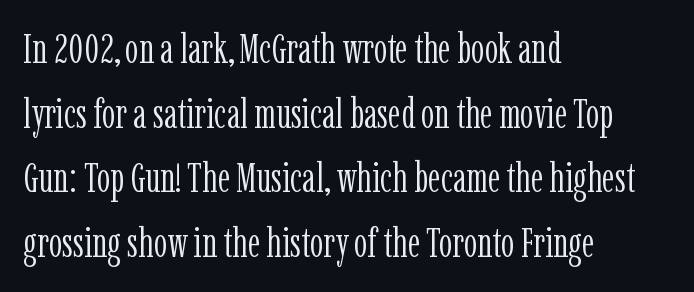
{"serif": "yes", "italic": "no", "bold": "no", "weight": "light", "width": "condensed", "stroke_contrast": "low", "x_height": "medium", "monospaced": "no", "underline": "no", "align": "left", "line_spacing": "normal", "line_spacing_ratio": 1.54, "letter_spacing": "normal", "letter_spacing_em": 0.0, "glyph_px": 42}
